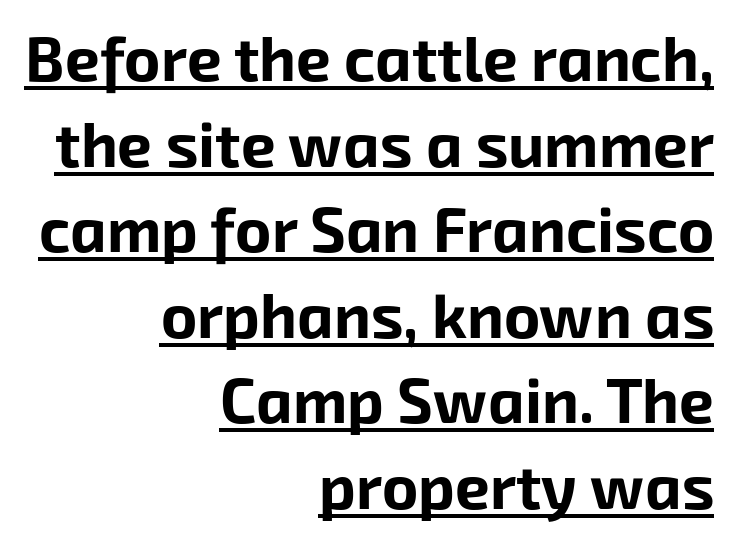
The image shows 62 px bold sans-serif type; set right-aligned, normal line spacing (1.38x), normal letter spacing, underlined; low stroke contrast and a medium x-height.
